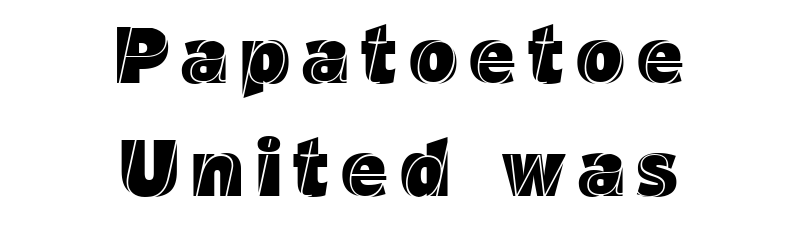
{"italic": "no", "width": "normal", "x_height": "medium", "monospaced": "no", "underline": "no", "align": "center", "line_spacing": "normal", "line_spacing_ratio": 1.41, "glyph_px": 80}
